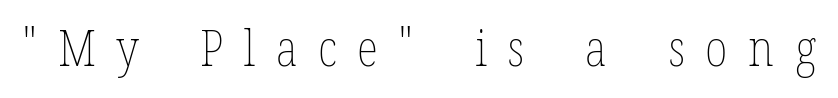
Q: Is the text bold? A: No.
Q: Is the text italic (slanted)? A: No, it is upright.
Q: Is the text underlined? A: No.
Q: Is the spacing between letters normal or unusually wide? A: Unusually wide.
Q: Width (condensed, normal, or wide)? A: Condensed.
Q: Stroke contrast? A: Low.
Q: x-height? A: Medium.
Q: Monospaced? A: No.
